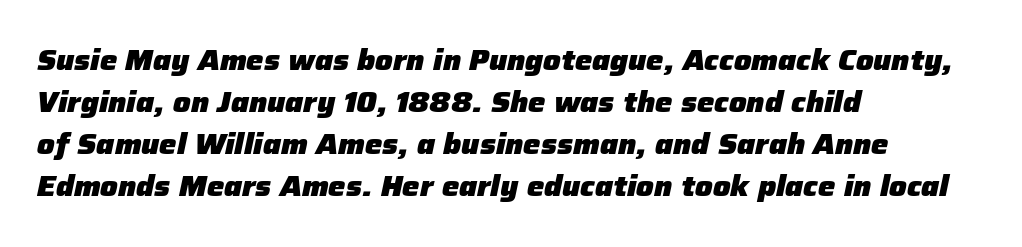
Q: Is the text bold? A: Yes.
Q: Is the text italic (slanted)? A: Yes, it leans right by about 12 degrees.
Q: Is the text underlined? A: No.
Q: How is the paragraph aligned? A: Left-aligned.
Q: Is the spacing between letters normal or unusually wide? A: Normal.
Q: Is the spacing between lines tight, normal or loose? A: Normal.
Q: Width (condensed, normal, or wide)? A: Normal.
Q: Stroke contrast? A: Low.
Q: x-height? A: Medium.
Q: Monospaced? A: No.
